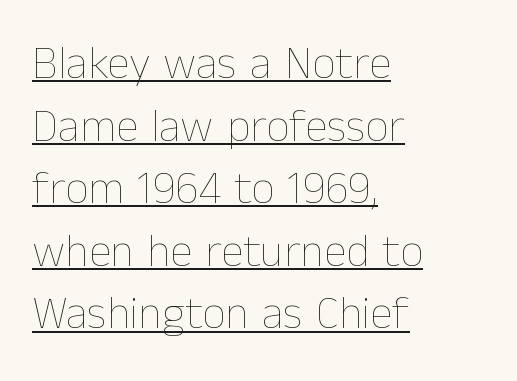
{"italic": "no", "bold": "no", "weight": "thin", "width": "normal", "stroke_contrast": "low", "x_height": "medium", "monospaced": "no", "underline": "yes", "align": "left", "line_spacing": "normal", "line_spacing_ratio": 1.36, "letter_spacing": "normal", "letter_spacing_em": 0.0, "glyph_px": 46}
